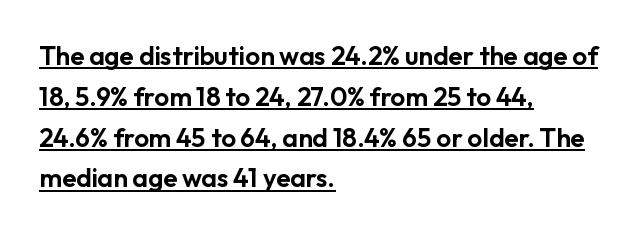
Q: Is the text italic (slanted)? A: No, it is upright.
Q: Is the text underlined? A: Yes.
Q: How is the paragraph aligned? A: Left-aligned.
Q: Is the spacing between letters normal or unusually wide? A: Normal.
Q: Is the spacing between lines tight, normal or loose? A: Normal.
